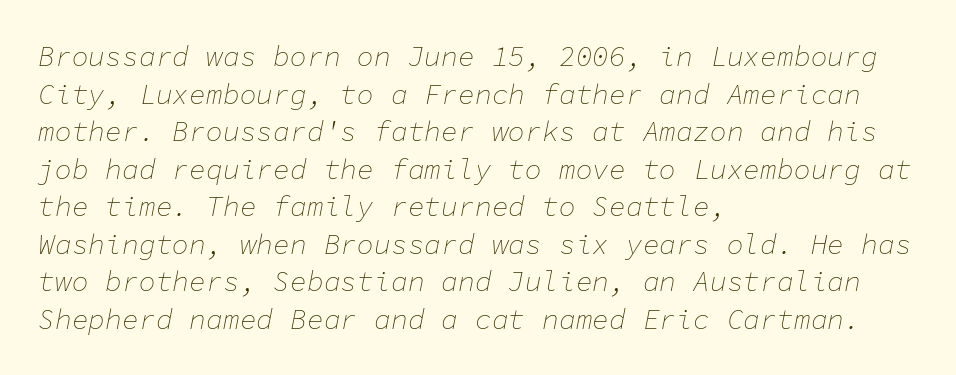
Q: Is the text bold? A: No.
Q: Is the text italic (slanted)? A: Yes, it leans right by about 11 degrees.
Q: Is the text underlined? A: No.
Q: How is the paragraph aligned? A: Left-aligned.
Q: Is the spacing between letters normal or unusually wide? A: Normal.
Q: Is the spacing between lines tight, normal or loose? A: Normal.
Q: Width (condensed, normal, or wide)? A: Normal.
Q: Stroke contrast? A: Low.
Q: x-height? A: Medium.
Q: Monospaced? A: Yes.
